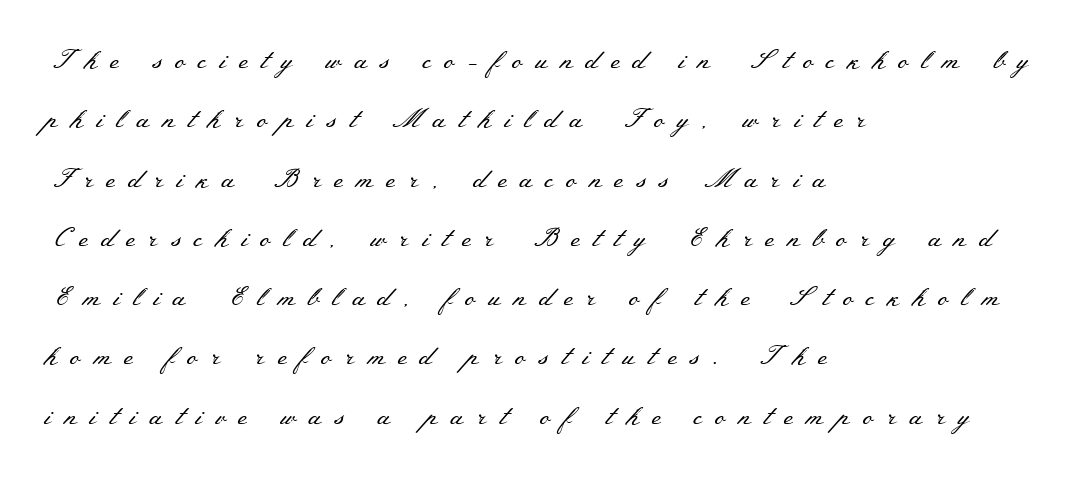
Q: Is the text bold? A: No.
Q: Is the text italic (slanted)? A: Yes.
Q: Is the text underlined? A: No.
Q: How is the paragraph aligned? A: Left-aligned.
Q: Is the spacing between letters normal or unusually wide? A: Unusually wide.
Q: Is the spacing between lines tight, normal or loose? A: Loose.
